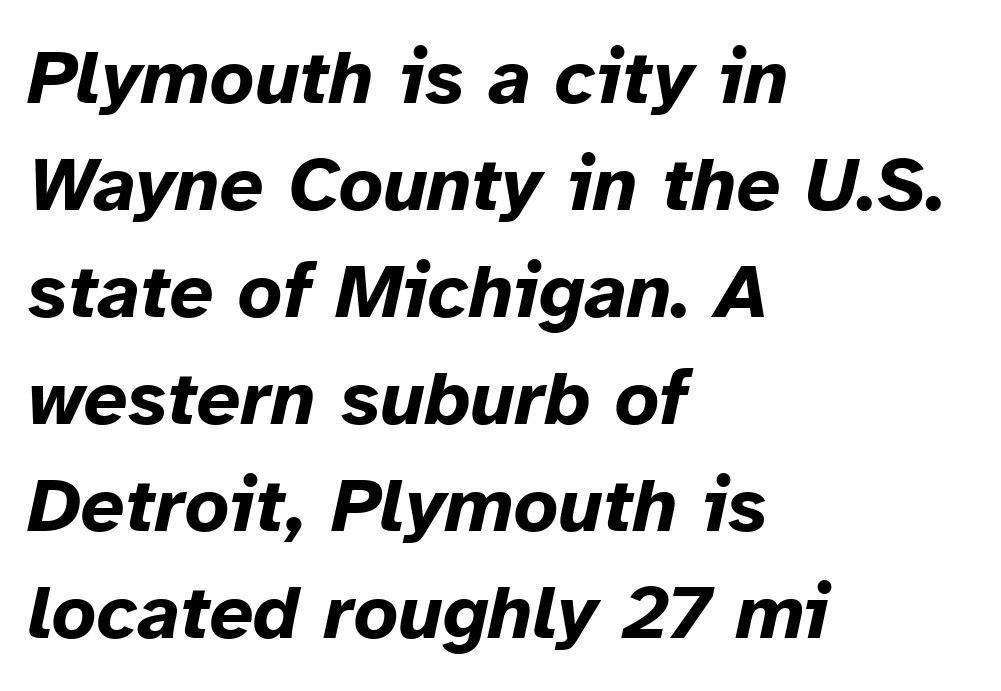
The sample has been set heavy, in full bold. Default kerning and tracking; the words read as compact shapes. Tall strokes in this sample are angled rather than plumb. Each letter keeps its own natural width here, so spacing adapts to shape. Decoration check: the copy has no underline.
